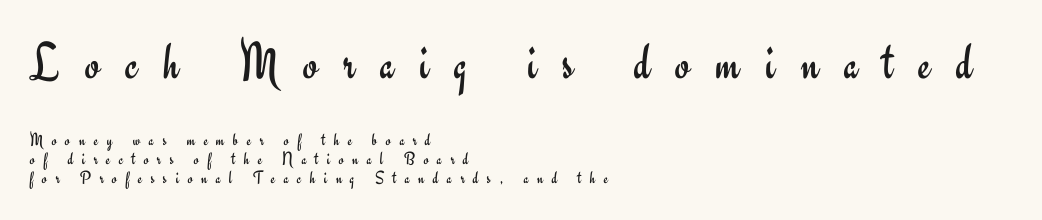
{"serif": "no", "bold": "no", "weight": "regular", "width": "normal", "stroke_contrast": "low", "x_height": "small", "monospaced": "no", "underline": "no", "align": "left", "line_spacing": "tight", "line_spacing_ratio": 1.05, "letter_spacing": "wide", "letter_spacing_em": 0.48, "larger_block": "first", "size_ratio": 2.94, "glyph_px": 53}
